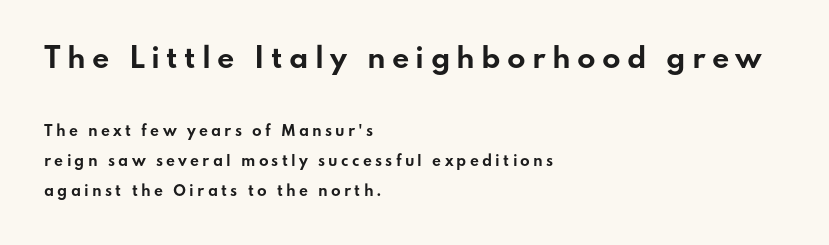
{"italic": "no", "bold": "yes", "underline": "no", "align": "left", "line_spacing": "loose", "line_spacing_ratio": 2.14, "letter_spacing": "wide", "letter_spacing_em": 0.23, "larger_block": "first", "size_ratio": 1.93, "glyph_px": 27}
